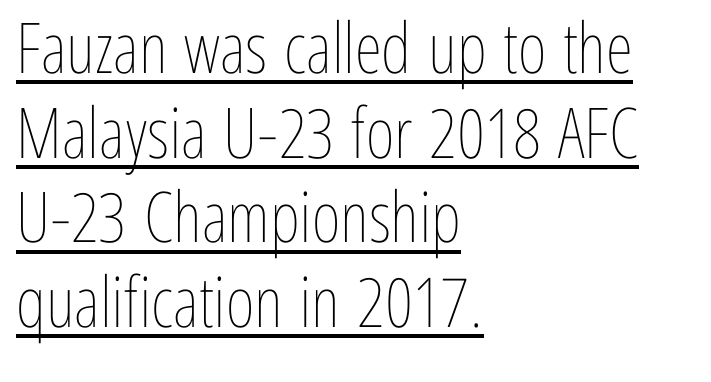
Letter spacing: default. Proportional: the letters do not fall into vertical columns. Is this a heavy cut? Hardly; it is regular or lighter. Every word sits above its own underline. Horizontally, the lines are justified to the leading edge only. Ordinary non-slanted type is in use.
